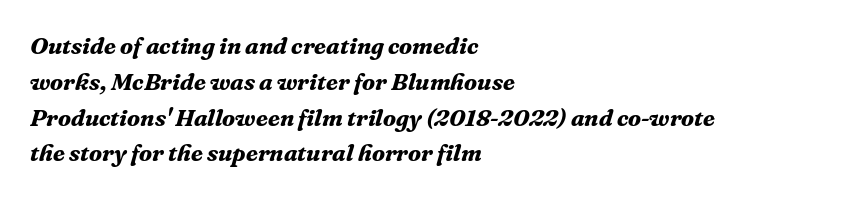
{"italic": "yes", "lean": "right", "slant_degrees": 16, "bold": "yes", "underline": "no", "align": "left", "line_spacing": "normal", "line_spacing_ratio": 1.49, "letter_spacing": "normal", "letter_spacing_em": 0.0, "glyph_px": 24}
